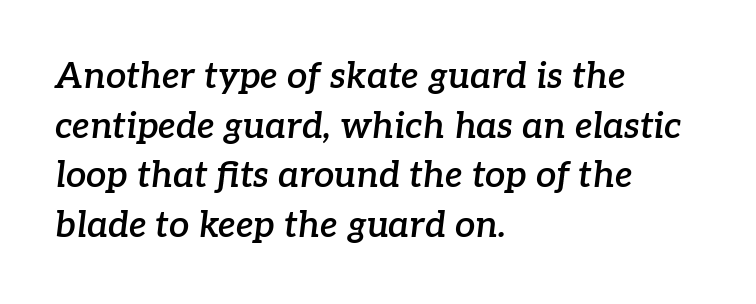
All the whitespace from short lines collects on the right. Standard letterfit; no display-style spreading of the glyphs. Is the type slanted? Yes — the strokes lean at a clear angle. Rows of type keep a routine distance in the vertical direction. Words float on clear page, feet unadorned. Typesetter's note: demi weight, one step under bold.
